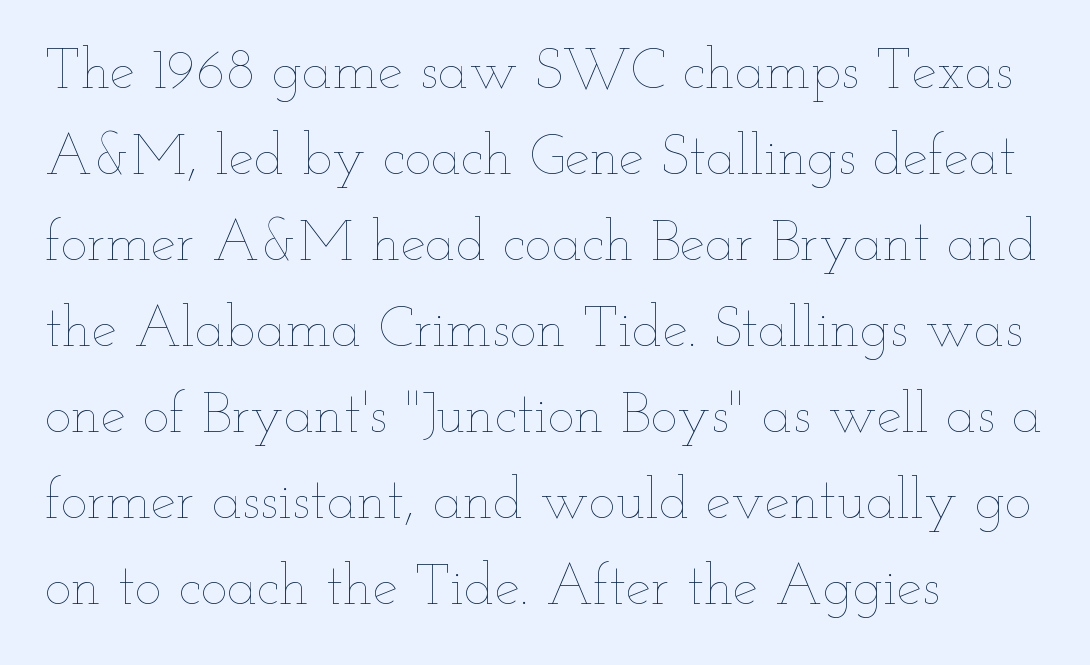
The image shows 57 px thin, wide type, upright; set left-aligned, normal line spacing (1.51x), normal letter spacing, not underlined; low stroke contrast and a small x-height.
